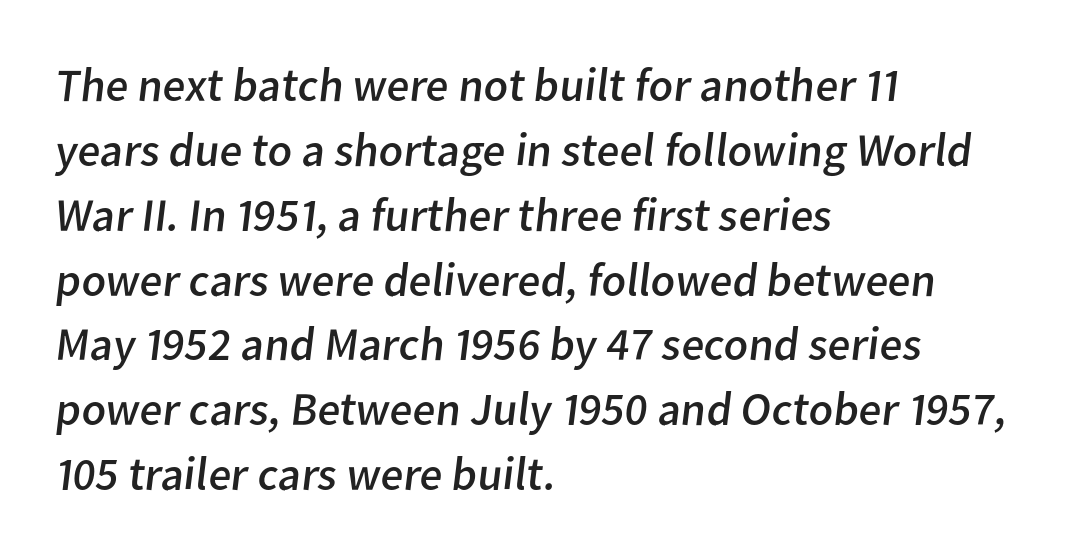
Q: Is the text bold? A: No.
Q: Is the typeface a serif or a sans-serif typeface? A: Sans-serif.
Q: Is the text underlined? A: No.
Q: How is the paragraph aligned? A: Left-aligned.
Q: Is the spacing between letters normal or unusually wide? A: Normal.
Q: Is the spacing between lines tight, normal or loose? A: Normal.
Q: Width (condensed, normal, or wide)? A: Normal.
Q: Stroke contrast? A: Low.
Q: x-height? A: Medium.
Q: Monospaced? A: No.
